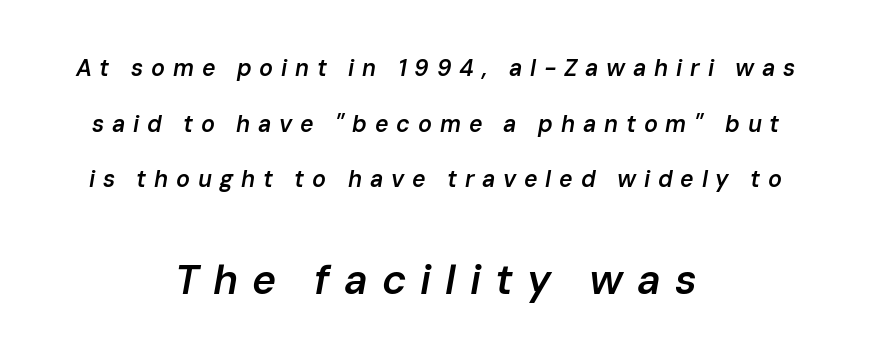
{"italic": "yes", "lean": "right", "slant_degrees": 10, "bold": "semi", "weight": "semibold", "width": "normal", "stroke_contrast": "low", "x_height": "medium", "monospaced": "no", "underline": "no", "align": "center", "line_spacing": "loose", "line_spacing_ratio": 2.42, "letter_spacing": "wide", "letter_spacing_em": 0.34, "larger_block": "second", "size_ratio": 1.78, "glyph_px": 41}
